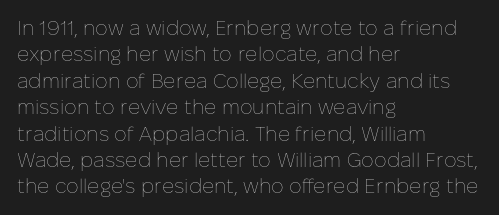
The image shows 20 px text type, upright; set left-aligned, normal line spacing (1.32x), normal letter spacing, not underlined.
